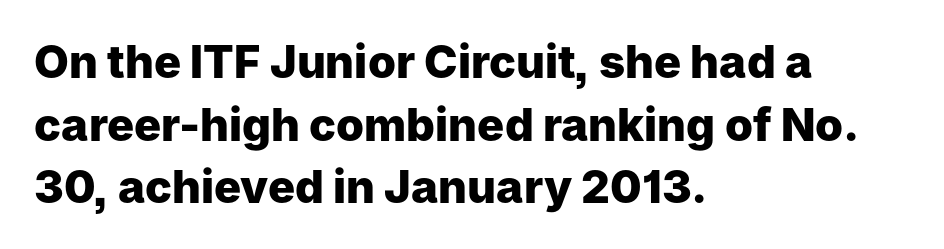
The image shows 45 px heavy sans-serif type, upright; set left-aligned, normal line spacing (1.39x), normal letter spacing, not underlined; low stroke contrast and a medium x-height.
